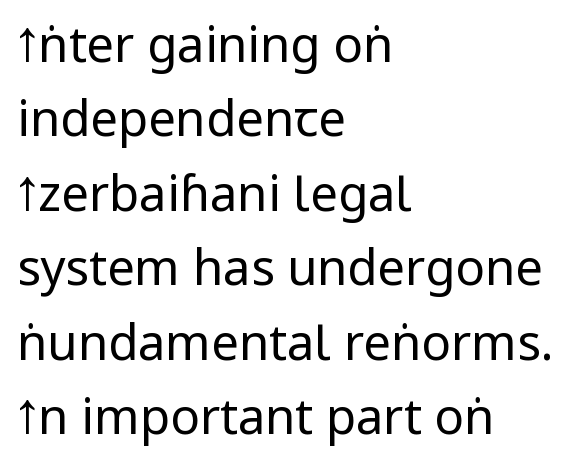
Rows of type keep a routine distance in the vertical direction. No feet cap the strokes, marking this as sans-serif type. The string is rendered with underlining switched off. Nothing unusual about the tracking: characters are spaced as the font intends. Designer's note — italics off, roman on. Caption: face not bold, strokes unweighted.
